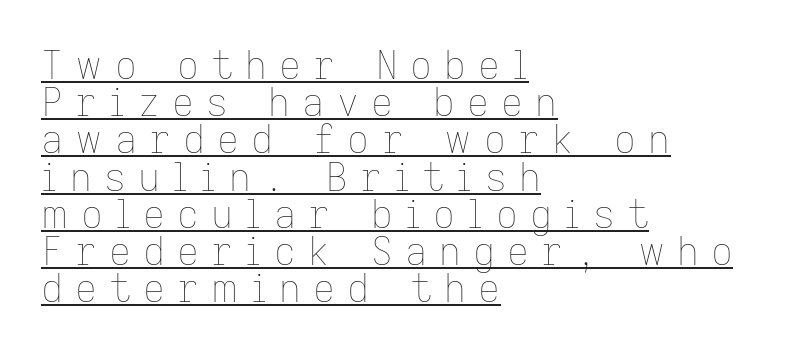
Q: Is the text bold? A: No.
Q: Is the text italic (slanted)? A: No, it is upright.
Q: Is the text underlined? A: Yes.
Q: How is the paragraph aligned? A: Left-aligned.
Q: Is the spacing between letters normal or unusually wide? A: Unusually wide.
Q: Is the spacing between lines tight, normal or loose? A: Tight.
Q: Width (condensed, normal, or wide)? A: Normal.
Q: Stroke contrast? A: Low.
Q: x-height? A: Medium.
Q: Monospaced? A: No.
